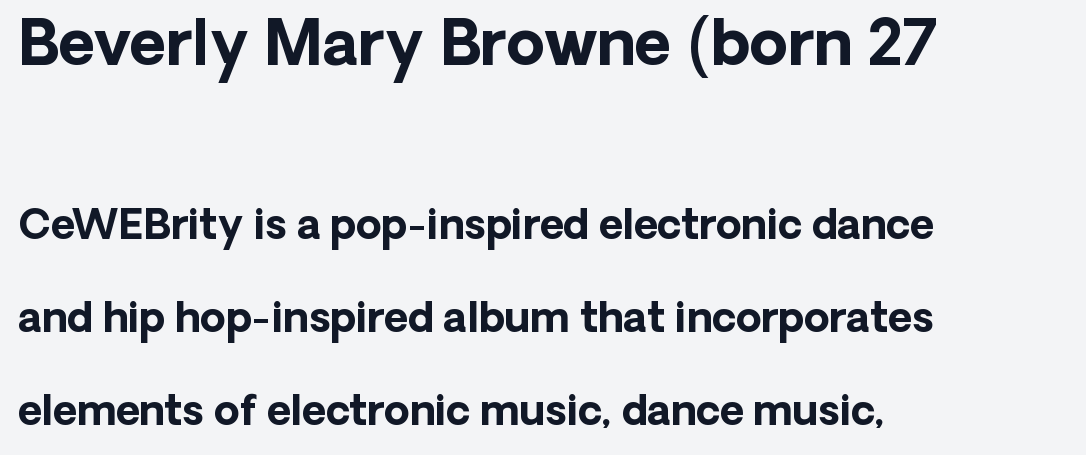
{"serif": "no", "italic": "no", "bold": "yes", "weight": "bold", "width": "normal", "stroke_contrast": "low", "x_height": "medium", "monospaced": "no", "underline": "no", "align": "left", "line_spacing": "loose", "line_spacing_ratio": 2.27, "letter_spacing": "normal", "letter_spacing_em": 0.0, "larger_block": "first", "size_ratio": 1.51, "glyph_px": 62}
